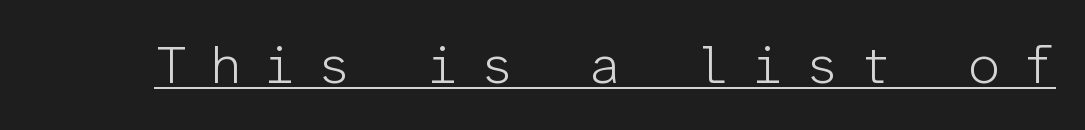
Monospaced: the letters line up in strict vertical columns. Summary of weight: not heavy and not bold. These lines were composed using upright roman letters. A typesetter would call this heavily tracked-out type. The lettering is marked with a stroke running underneath it. The passage shown is typeset with a sans-serif family.
